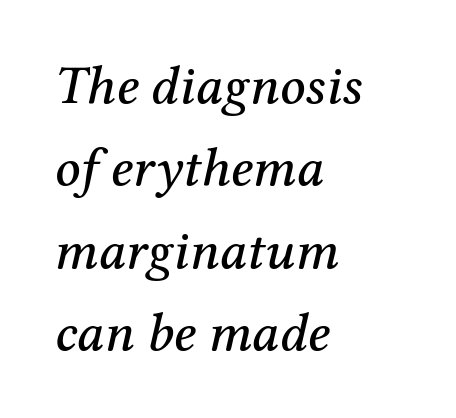
The image shows 55 px serif type, italic (leaning right); set left-aligned, normal line spacing (1.5x), normal letter spacing, not underlined; medium stroke contrast and a medium x-height.
